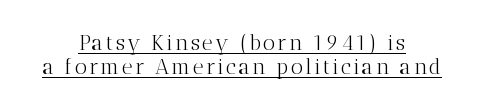
Q: Is the text bold? A: No.
Q: Is the text italic (slanted)? A: No, it is upright.
Q: Is the text underlined? A: Yes.
Q: How is the paragraph aligned? A: Centered.
Q: Is the spacing between lines tight, normal or loose? A: Tight.
